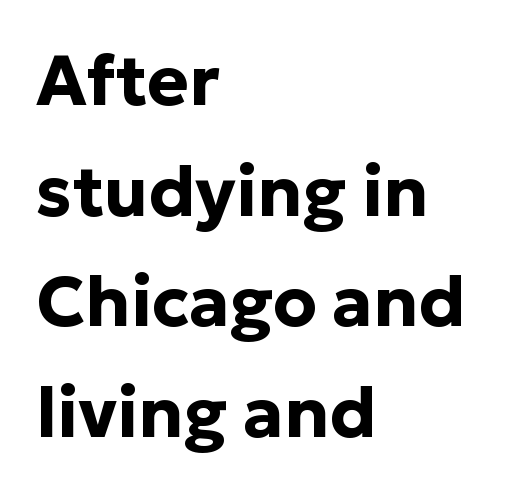
Between one letter and the next there's only the usual sliver of space. Lines of text with bare space underneath. Horizontal alignment here is leftward, the default for most running prose. The typography opts for an upright posture over an oblique one. Compared with typical paragraphs, the rows here are spaced about the same.
